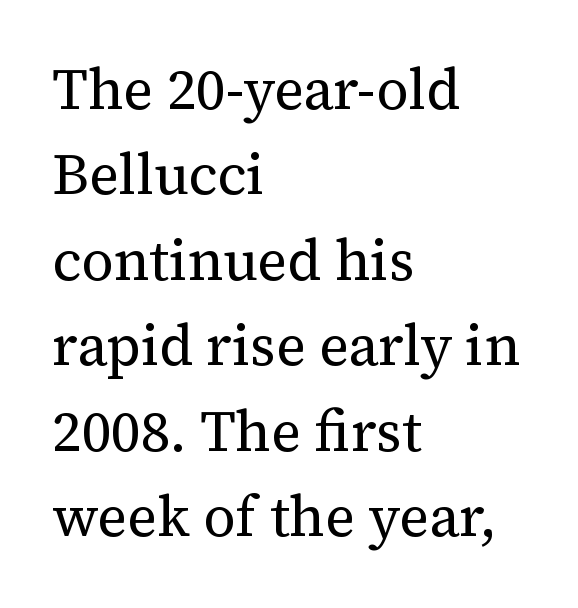
{"serif": "yes", "italic": "no", "bold": "no", "weight": "regular", "width": "normal", "stroke_contrast": "medium", "x_height": "medium", "monospaced": "no", "underline": "no", "align": "left", "line_spacing": "normal", "line_spacing_ratio": 1.5, "letter_spacing": "normal", "letter_spacing_em": 0.0, "glyph_px": 57}
